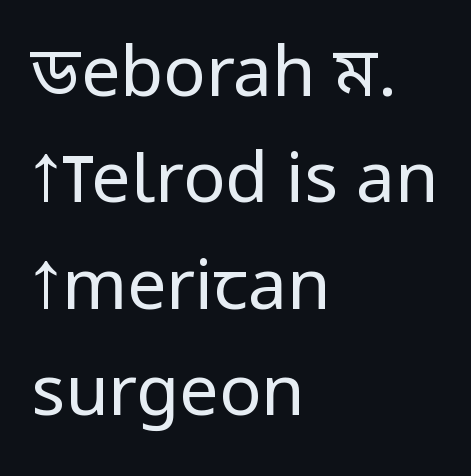
The image shows 70 px regular-weight, condensed sans-serif type, upright; set left-aligned, normal line spacing (1.52x), normal letter spacing, not underlined; low stroke contrast.
